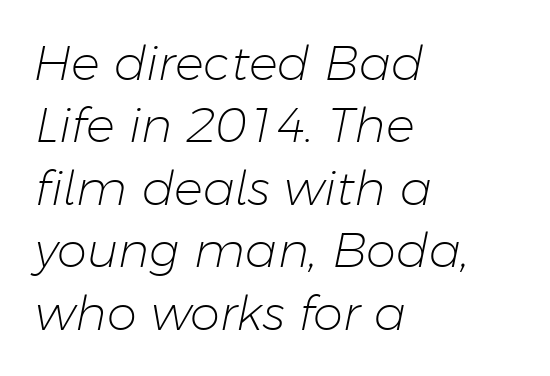
Here the designer chose a conventional face with non-uniform glyph widths. If you measured baseline to baseline, you'd find a middling distance. Heft: none added — not bold. The rendering keeps characters at their native spacing.
